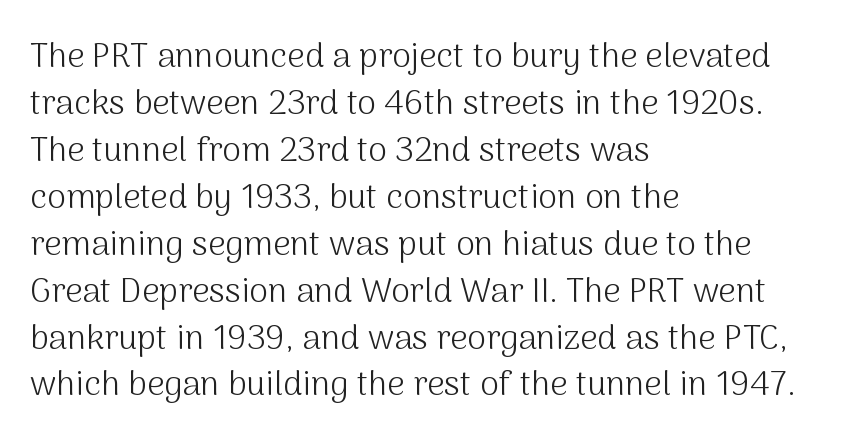
The image shows 34 px light sans-serif type, upright; set left-aligned, normal line spacing (1.38x), normal letter spacing, not underlined; medium stroke contrast and a medium x-height.
